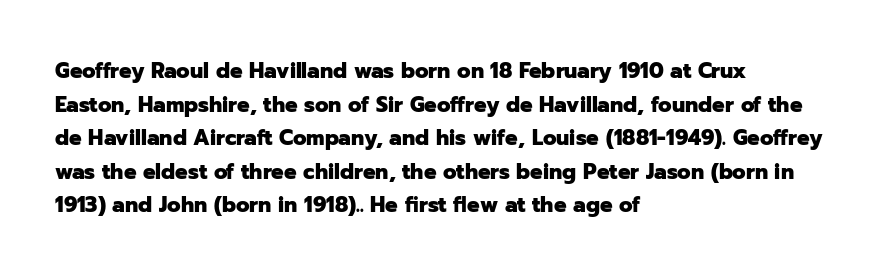
Q: Is the text bold? A: Yes.
Q: Is the text italic (slanted)? A: No, it is upright.
Q: Is the text underlined? A: No.
Q: How is the paragraph aligned? A: Left-aligned.
Q: Is the spacing between letters normal or unusually wide? A: Normal.
Q: Is the spacing between lines tight, normal or loose? A: Normal.
